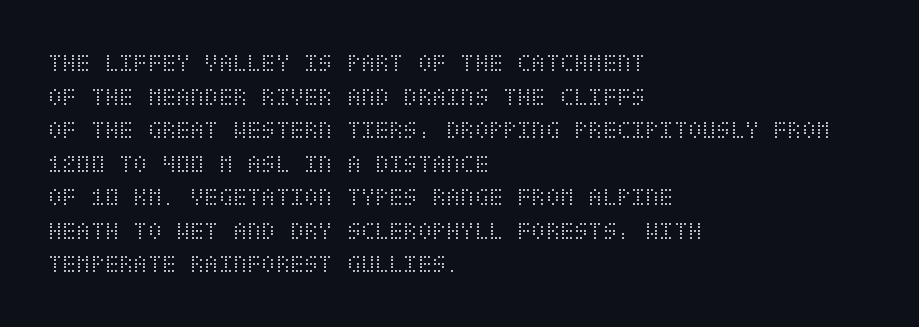
Interline gaps are of average width in this sample. In terms of posture, this sample is upright. Teacher's note: observe the even left margin — that is flush-left alignment. The cut favours lightness, reaching ordinary text weight at its darkest.
